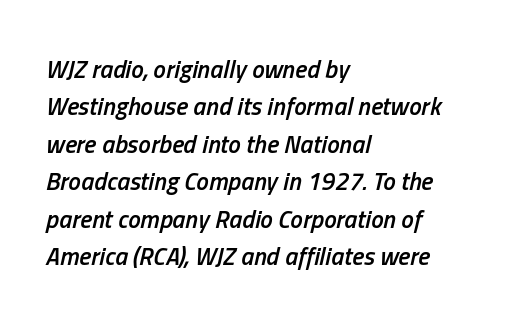
{"italic": "yes", "lean": "right", "slant_degrees": 13, "bold": "semi", "underline": "no", "align": "left", "line_spacing": "normal", "line_spacing_ratio": 1.5, "letter_spacing": "normal", "letter_spacing_em": 0.0, "glyph_px": 25}
